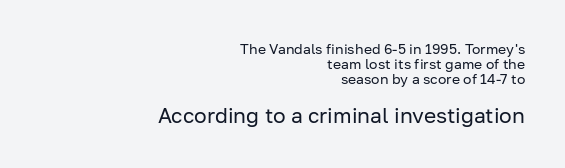
{"italic": "no", "bold": "no", "underline": "no", "align": "right", "line_spacing": "tight", "line_spacing_ratio": 1.07, "letter_spacing": "normal", "letter_spacing_em": 0.0, "larger_block": "second", "size_ratio": 1.5, "glyph_px": 21}
